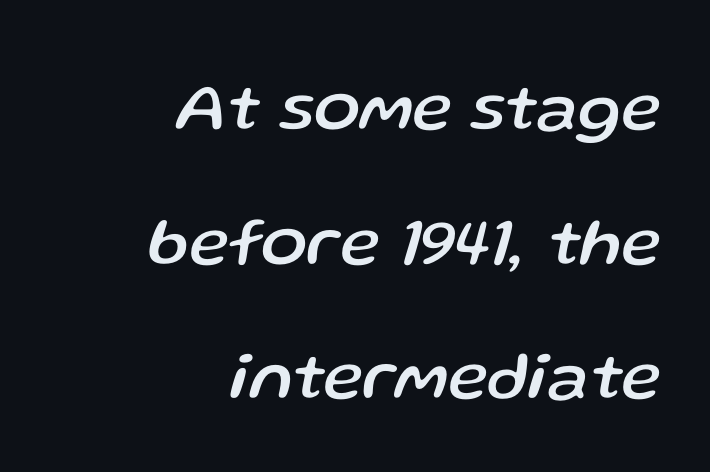
{"italic": "yes", "lean": "right", "slant_degrees": 13, "width": "normal", "stroke_contrast": "low", "x_height": "medium", "monospaced": "no", "underline": "no", "align": "right", "line_spacing": "loose", "line_spacing_ratio": 1.98, "letter_spacing": "normal", "letter_spacing_em": 0.0, "glyph_px": 68}
